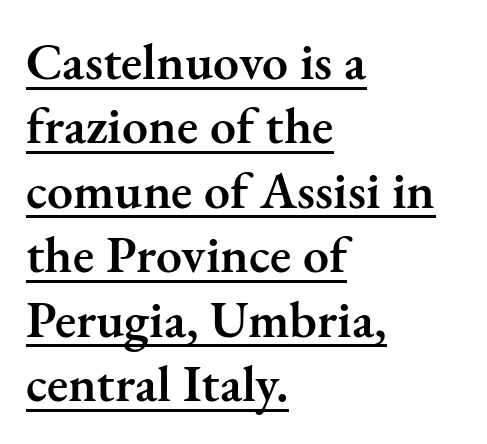
The image shows 52 px semibold serif type, upright; set left-aligned, line spacing 1.24x, normal letter spacing, underlined; medium stroke contrast and a small x-height.
